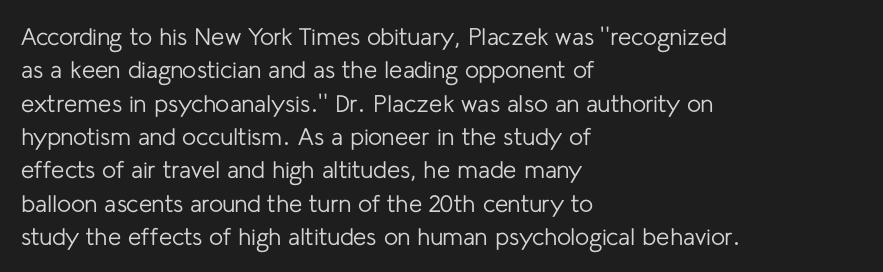
The image shows 24 px text type, upright; set left-aligned, normal line spacing (1.39x), normal letter spacing, not underlined.
